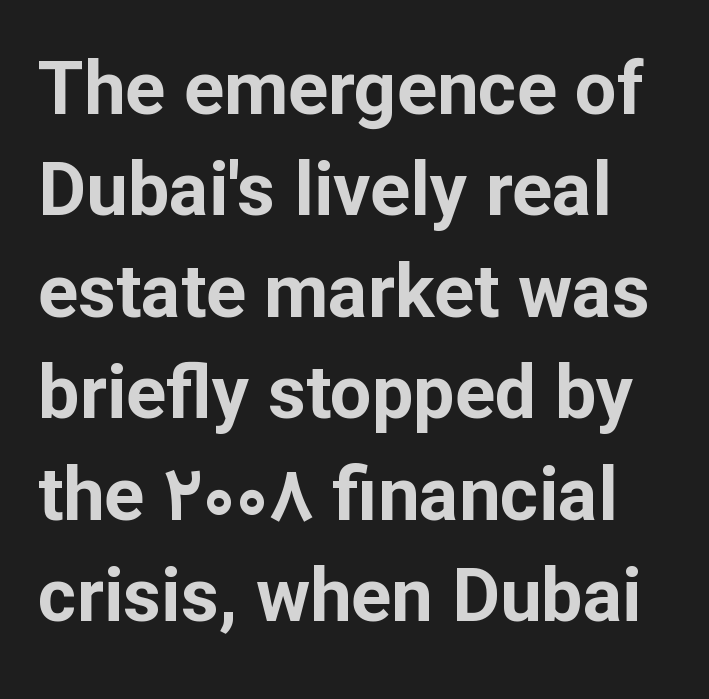
Each row of text sits above clean, open space. Unlike italic type, these characters show no tilt at all. Serif or sans? Sans — the stroke terminals are bare. Regarding leading, the lines here are spaced in the standard way. Does extra space separate the letters? No, they use regular spacing. Each letter keeps its own natural width here, so spacing adapts to shape.
